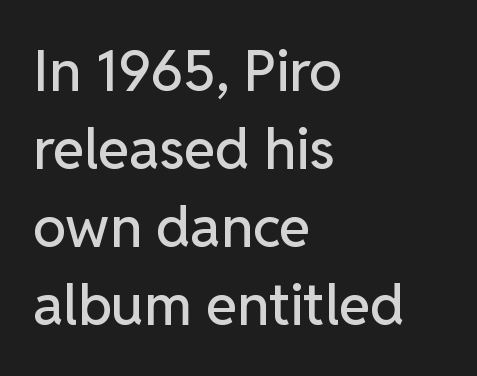
Q: Is the text italic (slanted)? A: No, it is upright.
Q: Is the typeface a serif or a sans-serif typeface? A: Sans-serif.
Q: Is the text underlined? A: No.
Q: How is the paragraph aligned? A: Left-aligned.
Q: Is the spacing between letters normal or unusually wide? A: Normal.
Q: Is the spacing between lines tight, normal or loose? A: Normal.
Q: Width (condensed, normal, or wide)? A: Normal.
Q: Stroke contrast? A: Low.
Q: x-height? A: Medium.
Q: Monospaced? A: No.
